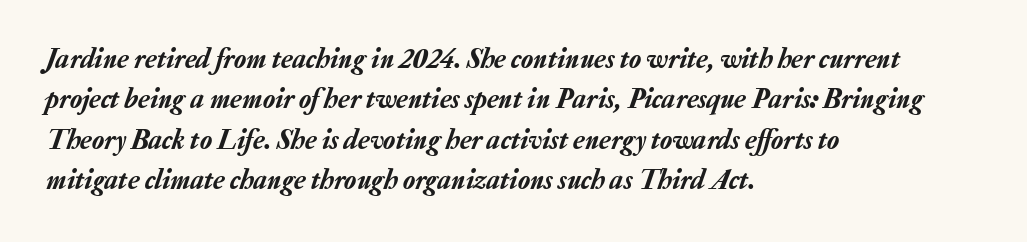
{"italic": "yes", "lean": "right", "slant_degrees": 20, "width": "normal", "stroke_contrast": "low", "x_height": "medium", "monospaced": "no", "underline": "no", "align": "left", "line_spacing": "normal", "line_spacing_ratio": 1.44, "letter_spacing": "normal", "letter_spacing_em": 0.0, "glyph_px": 28}
